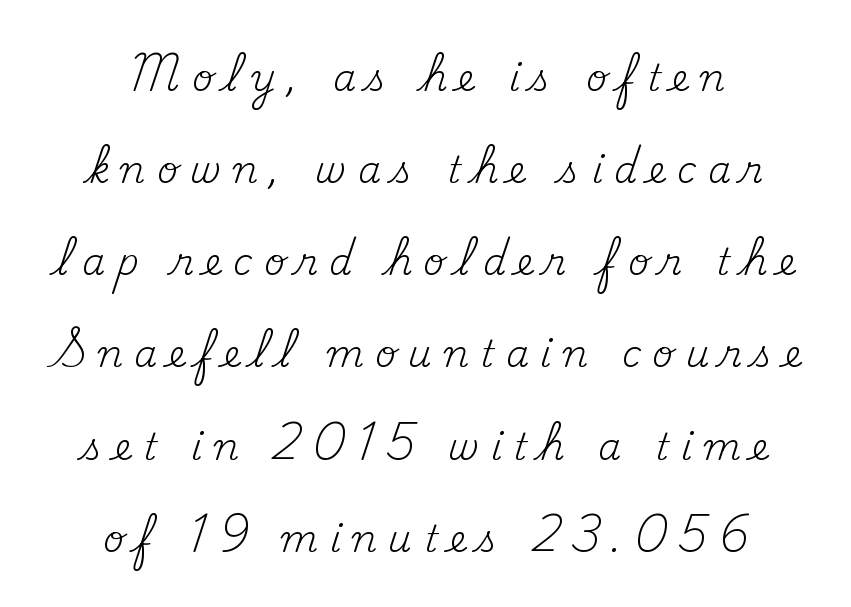
The image shows 37 px regular-weight serif type; set centered, loose line spacing (2.49x), unusually wide letter spacing (+0.31 em), not underlined; medium stroke contrast and a small x-height.
